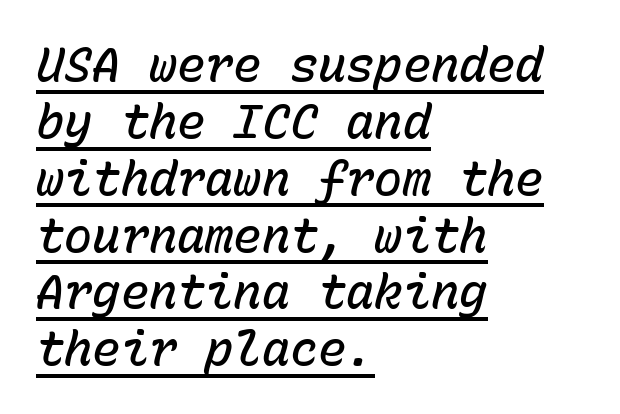
{"italic": "yes", "lean": "right", "slant_degrees": 15, "bold": "semi", "weight": "semibold", "width": "normal", "stroke_contrast": "low", "x_height": "medium", "monospaced": "yes", "underline": "yes", "align": "left", "line_spacing_ratio": 1.21, "letter_spacing": "normal", "letter_spacing_em": 0.0, "glyph_px": 47}
